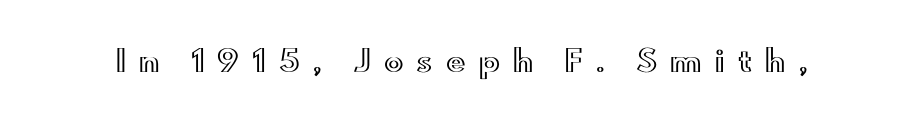
The image shows 29 px wide type, upright; set unusually wide letter spacing (+0.46 em), not underlined; a small x-height.
